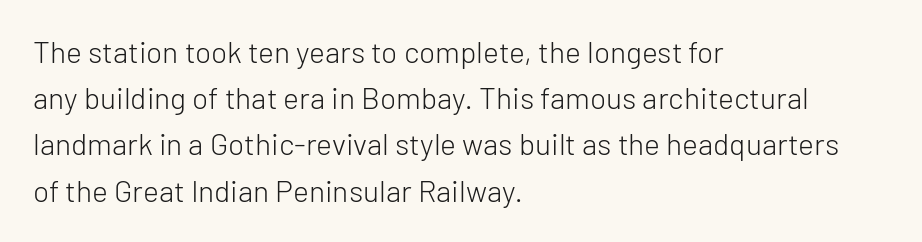
The image shows 30 px light sans-serif type, upright; set left-aligned, normal line spacing (1.54x), normal letter spacing, not underlined; low stroke contrast and a medium x-height.
